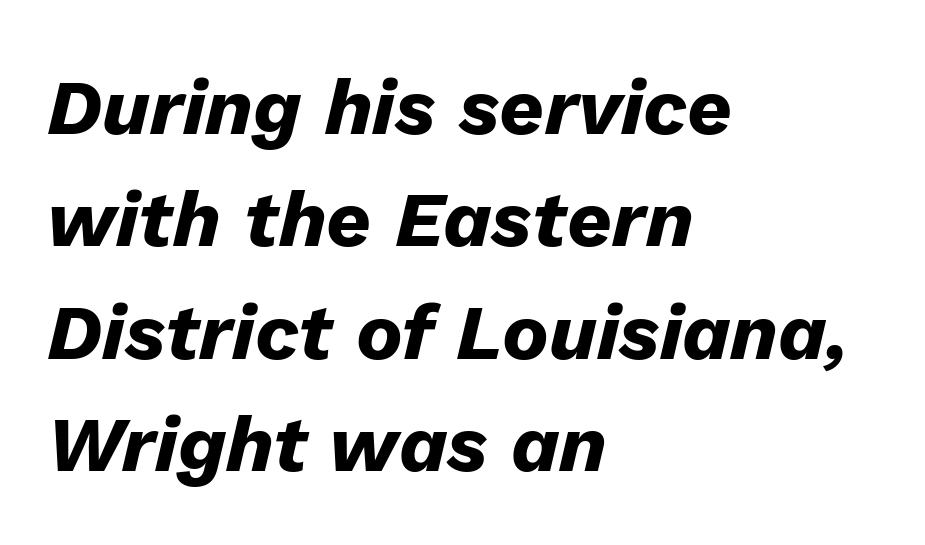
{"italic": "yes", "lean": "right", "slant_degrees": 13, "bold": "yes", "weight": "heavy", "width": "normal", "stroke_contrast": "low", "x_height": "medium", "monospaced": "no", "underline": "no", "align": "left", "line_spacing": "normal", "line_spacing_ratio": 1.44, "letter_spacing": "normal", "letter_spacing_em": 0.0, "glyph_px": 78}
